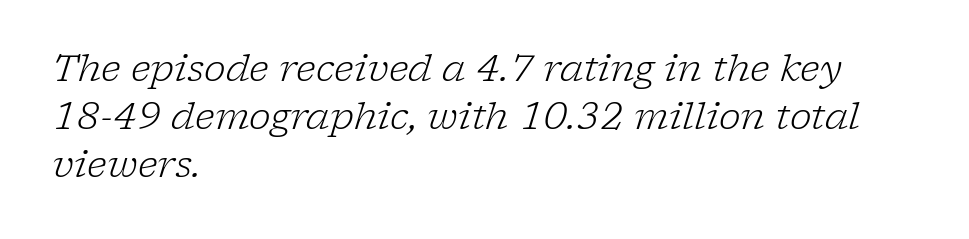
{"serif": "yes", "italic": "yes", "lean": "right", "slant_degrees": 17, "bold": "no", "weight": "light", "width": "normal", "stroke_contrast": "low", "x_height": "medium", "monospaced": "no", "underline": "no", "align": "left", "line_spacing": "normal", "line_spacing_ratio": 1.3, "letter_spacing": "normal", "letter_spacing_em": 0.0, "glyph_px": 37}
